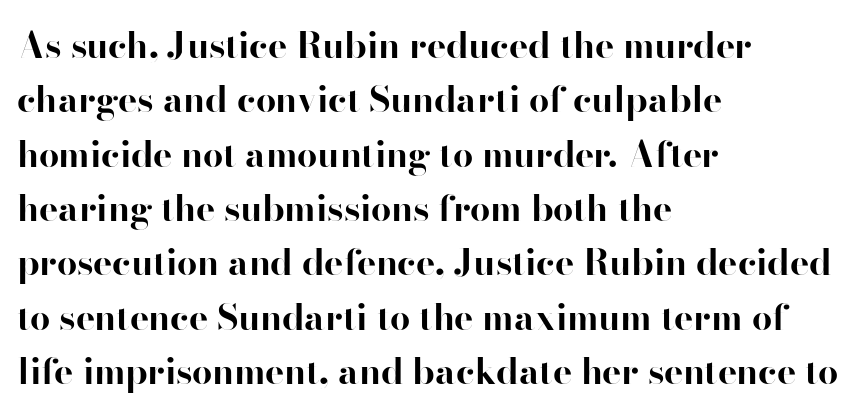
Q: Is the text bold? A: Yes.
Q: Is the text italic (slanted)? A: No, it is upright.
Q: Is the typeface a serif or a sans-serif typeface? A: Sans-serif.
Q: Is the text underlined? A: No.
Q: How is the paragraph aligned? A: Left-aligned.
Q: Is the spacing between letters normal or unusually wide? A: Normal.
Q: Is the spacing between lines tight, normal or loose? A: Normal.
Q: Width (condensed, normal, or wide)? A: Normal.
Q: Stroke contrast? A: High.
Q: x-height? A: Small.
Q: Monospaced? A: No.
